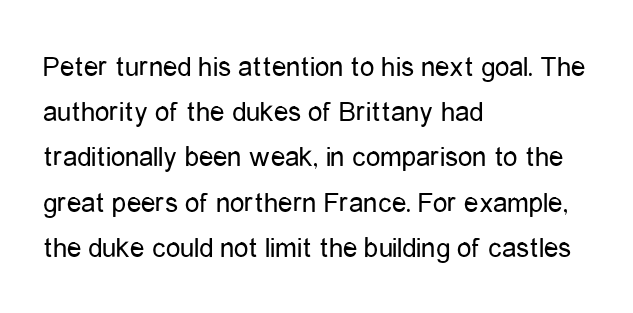
{"serif": "no", "italic": "no", "bold": "no", "weight": "regular", "width": "condensed", "stroke_contrast": "low", "x_height": "medium", "monospaced": "no", "underline": "no", "align": "left", "line_spacing": "normal", "line_spacing_ratio": 1.56, "letter_spacing": "normal", "letter_spacing_em": 0.0, "glyph_px": 29}
